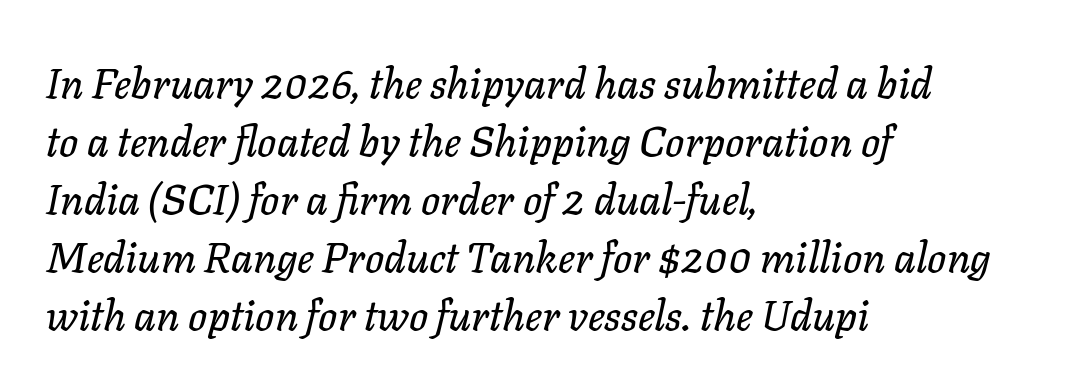
Q: Is the text italic (slanted)? A: Yes, it leans right by about 11 degrees.
Q: Is the text underlined? A: No.
Q: How is the paragraph aligned? A: Left-aligned.
Q: Is the spacing between letters normal or unusually wide? A: Normal.
Q: Is the spacing between lines tight, normal or loose? A: Normal.
Q: Width (condensed, normal, or wide)? A: Normal.
Q: Stroke contrast? A: Low.
Q: x-height? A: Medium.
Q: Monospaced? A: No.
